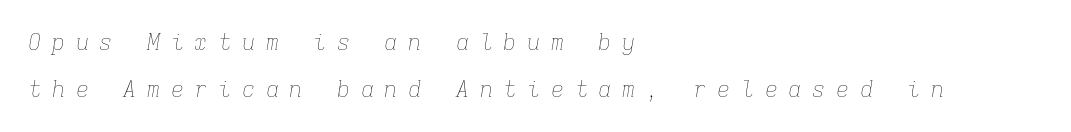
The image shows 22 px text type, italic (leaning right); set left-aligned, loose line spacing (2.12x), unusually wide letter spacing (+0.48 em), not underlined.
